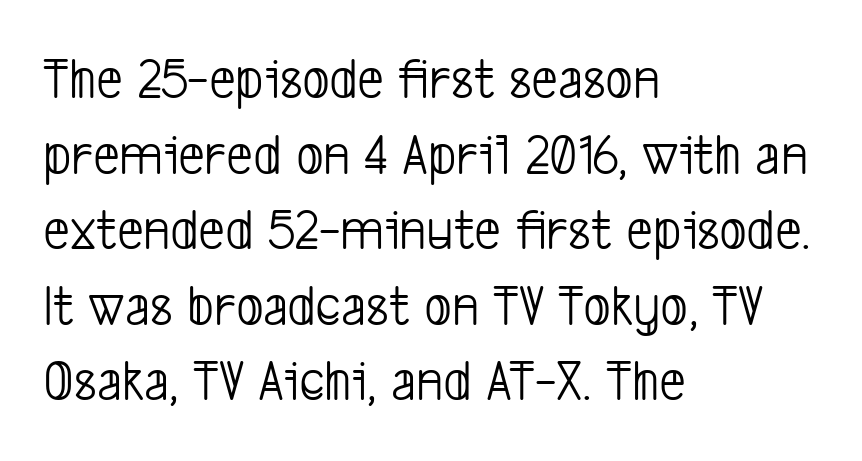
Q: Is the text bold? A: No.
Q: Is the typeface a serif or a sans-serif typeface? A: Sans-serif.
Q: Is the text underlined? A: No.
Q: How is the paragraph aligned? A: Left-aligned.
Q: Is the spacing between letters normal or unusually wide? A: Normal.
Q: Is the spacing between lines tight, normal or loose? A: Normal.
Q: Width (condensed, normal, or wide)? A: Condensed.
Q: Stroke contrast? A: Low.
Q: x-height? A: Medium.
Q: Monospaced? A: No.
